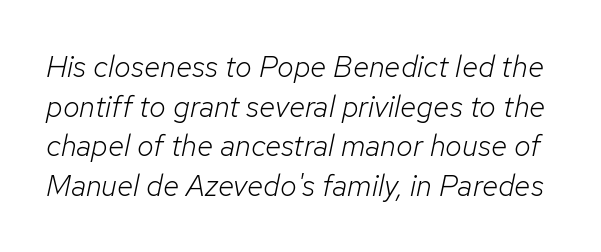
Q: Is the text bold? A: No.
Q: Is the text italic (slanted)? A: Yes, it leans right by about 12 degrees.
Q: Is the text underlined? A: No.
Q: Is the spacing between letters normal or unusually wide? A: Normal.
Q: Is the spacing between lines tight, normal or loose? A: Normal.
Q: Width (condensed, normal, or wide)? A: Normal.
Q: Stroke contrast? A: Low.
Q: x-height? A: Medium.
Q: Monospaced? A: No.
